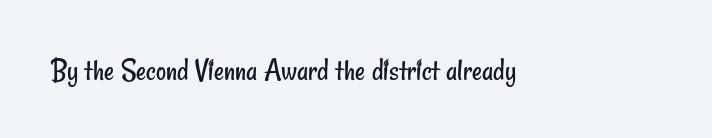
The image shows 31 px regular-weight, condensed sans-serif type; set normal letter spacing, not underlined; low stroke contrast and a small x-height.
